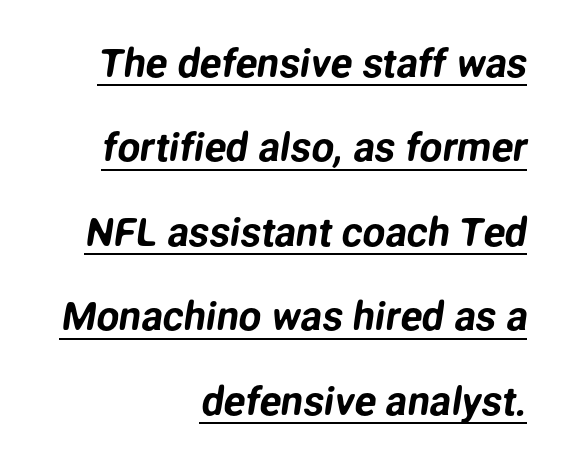
{"serif": "no", "width": "normal", "stroke_contrast": "low", "x_height": "medium", "monospaced": "no", "underline": "yes", "align": "right", "line_spacing": "loose", "line_spacing_ratio": 2.11, "letter_spacing": "normal", "letter_spacing_em": 0.0, "glyph_px": 40}
